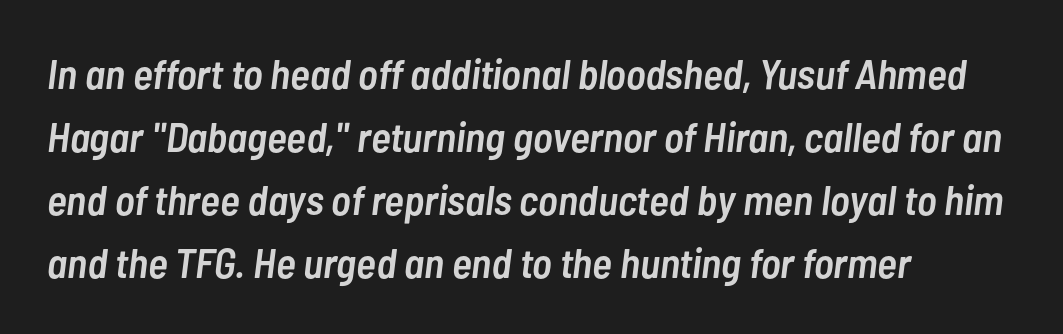
{"italic": "yes", "lean": "right", "slant_degrees": 7, "bold": "semi", "weight": "semibold", "width": "condensed", "stroke_contrast": "low", "x_height": "medium", "monospaced": "no", "underline": "no", "align": "left", "line_spacing": "normal", "line_spacing_ratio": 1.5, "letter_spacing": "normal", "letter_spacing_em": 0.0, "glyph_px": 42}
